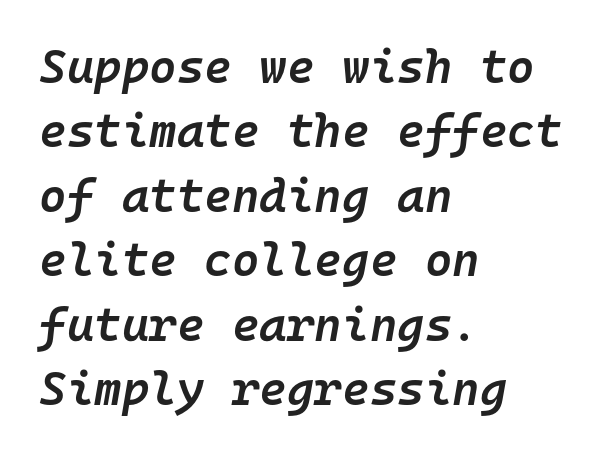
{"italic": "yes", "lean": "right", "slant_degrees": 10, "bold": "semi", "weight": "semibold", "width": "normal", "stroke_contrast": "low", "x_height": "medium", "monospaced": "yes", "underline": "no", "align": "left", "line_spacing": "normal", "line_spacing_ratio": 1.37, "letter_spacing": "normal", "letter_spacing_em": 0.0, "glyph_px": 47}
